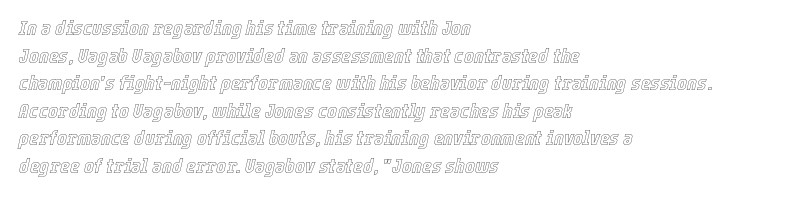
Q: Is the text italic (slanted)? A: Yes, it leans right by about 12 degrees.
Q: Is the text underlined? A: No.
Q: How is the paragraph aligned? A: Left-aligned.
Q: Is the spacing between letters normal or unusually wide? A: Normal.
Q: Is the spacing between lines tight, normal or loose? A: Normal.
